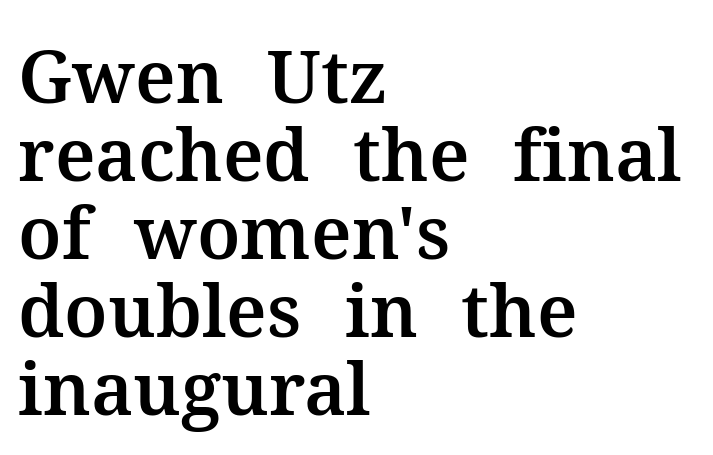
The image shows 73 px serif type, upright; set left-aligned, tight line spacing (1.07x), normal letter spacing, not underlined; medium stroke contrast and a medium x-height.
